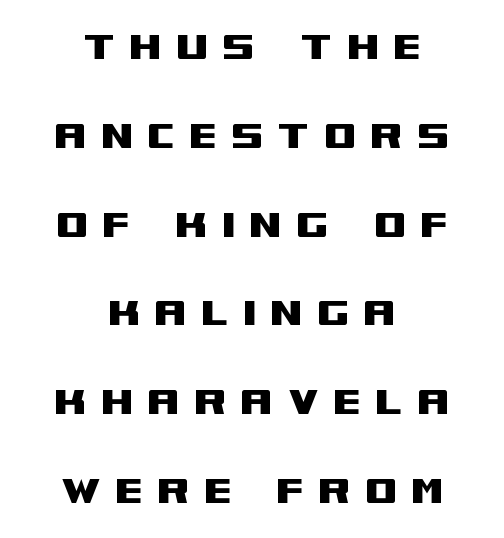
The image shows 47 px wide sans-serif type, upright; set centered, line spacing 1.89x, unusually wide letter spacing (+0.29 em), not underlined; medium stroke contrast and a large x-height.
